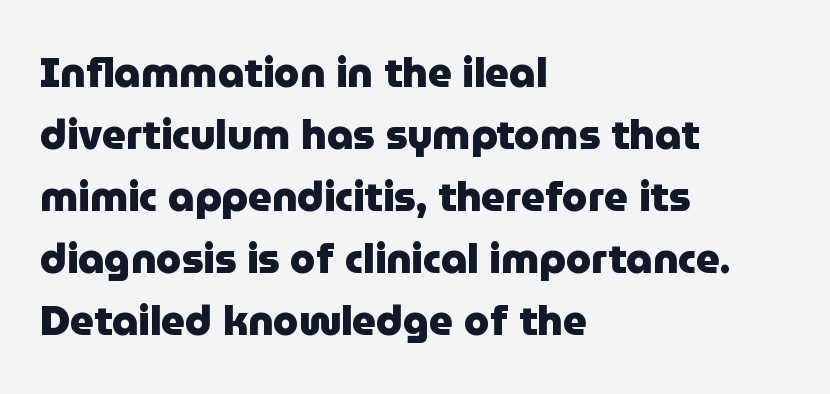
The image shows 41 px heavy sans-serif type, upright; set left-aligned, normal line spacing (1.51x), normal letter spacing, not underlined; low stroke contrast and a medium x-height.
